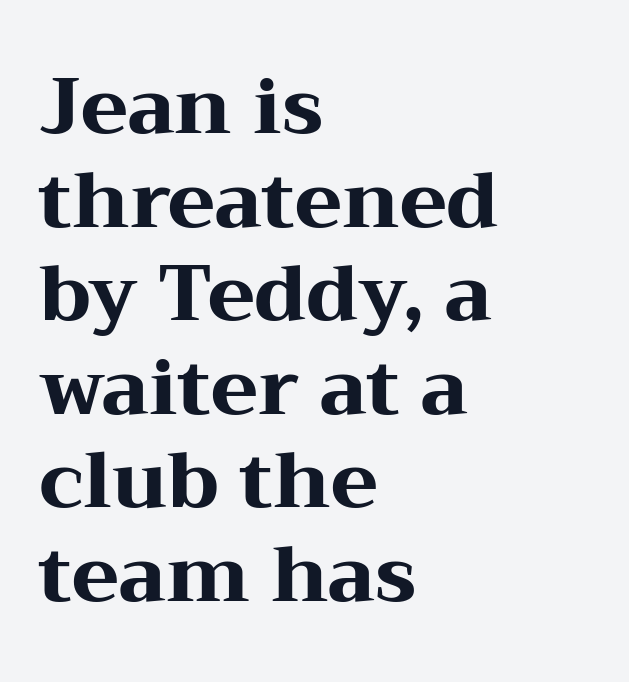
I'd describe the lettering as bold — thick and assertive. The rendering shows small feet on the letterforms — a serif design. The face used here is proportionally spaced, like ordinary book or web type. The specimen reads as upright at a glance. The zone under the glyphs is completely vacant.
